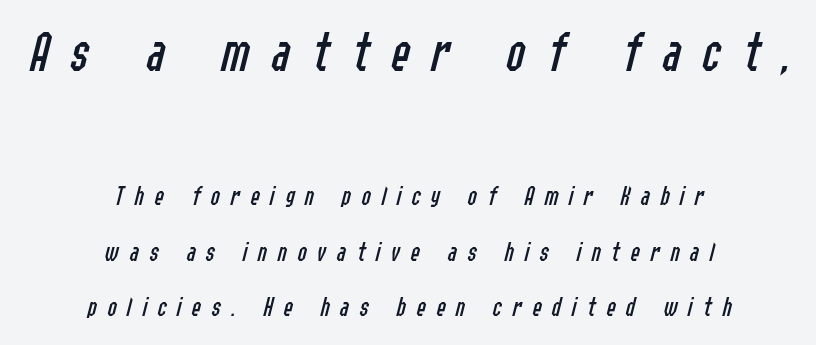
{"italic": "yes", "lean": "right", "slant_degrees": 14, "bold": "no", "weight": "regular", "width": "condensed", "stroke_contrast": "low", "x_height": "medium", "monospaced": "no", "underline": "no", "align": "center", "line_spacing": "loose", "line_spacing_ratio": 1.98, "letter_spacing": "wide", "letter_spacing_em": 0.37, "larger_block": "first", "size_ratio": 2.04, "glyph_px": 57}
